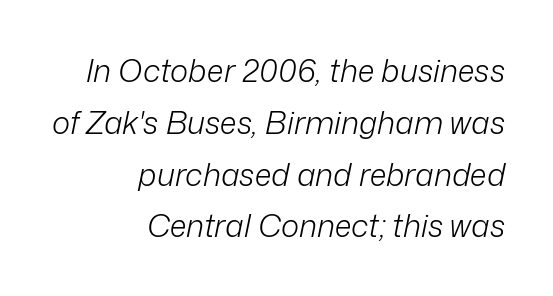
No word sits above an underline. One-word summary of the alignment: right. An italicized treatment has been applied to the whole sample. Tracking here is standard; glyphs follow each other at the usual distance. Weight: not bold — regular or lighter. The line-height multiplier appears to be the usual default.
